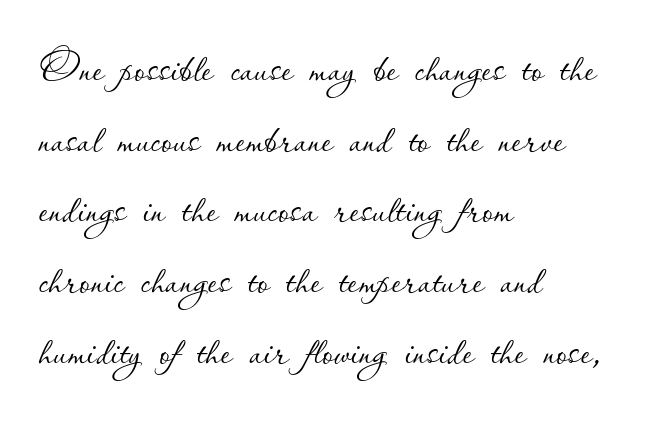
The image shows 54 px thin type; set left-aligned, normal line spacing (1.31x), normal letter spacing, not underlined; low stroke contrast and a small x-height.
